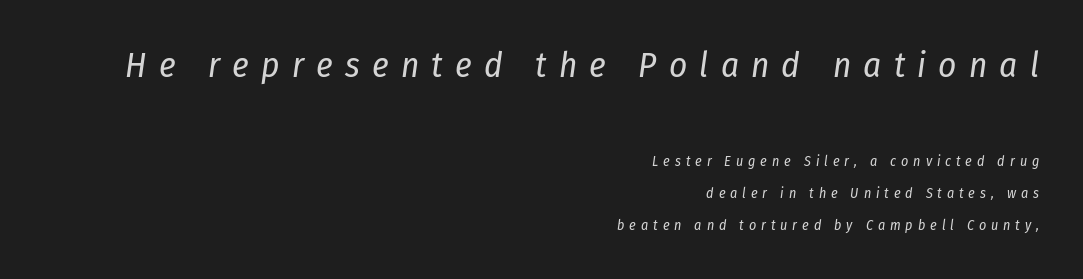
{"italic": "yes", "lean": "right", "slant_degrees": 8, "bold": "no", "weight": "regular", "width": "condensed", "stroke_contrast": "low", "x_height": "medium", "monospaced": "no", "underline": "no", "align": "right", "line_spacing": "loose", "line_spacing_ratio": 2.29, "letter_spacing": "wide", "letter_spacing_em": 0.35, "larger_block": "first", "size_ratio": 2.5, "glyph_px": 35}
